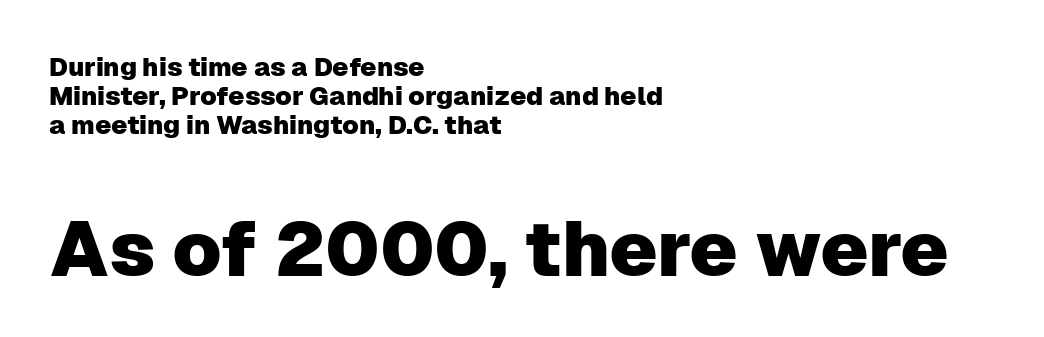
The image shows 77 px sans-serif type, upright; set left-aligned, tight line spacing (1.12x), normal letter spacing, not underlined; the second (bottom) block is 2.96x larger; low stroke contrast and a medium x-height.
